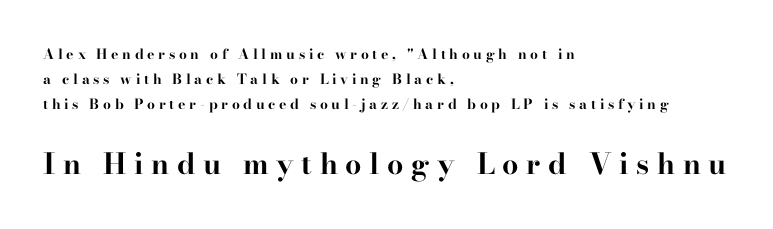
Q: Is the text bold? A: Yes.
Q: Is the text italic (slanted)? A: No, it is upright.
Q: Is the typeface a serif or a sans-serif typeface? A: Serif.
Q: Is the text underlined? A: No.
Q: How is the paragraph aligned? A: Left-aligned.
Q: Is the spacing between letters normal or unusually wide? A: Unusually wide.
Q: Which block of text is set in a larger size, the first (top) or the second (bottom)? A: The second (bottom) one.
Q: Width (condensed, normal, or wide)? A: Wide.
Q: Stroke contrast? A: High.
Q: x-height? A: Small.
Q: Monospaced? A: No.
